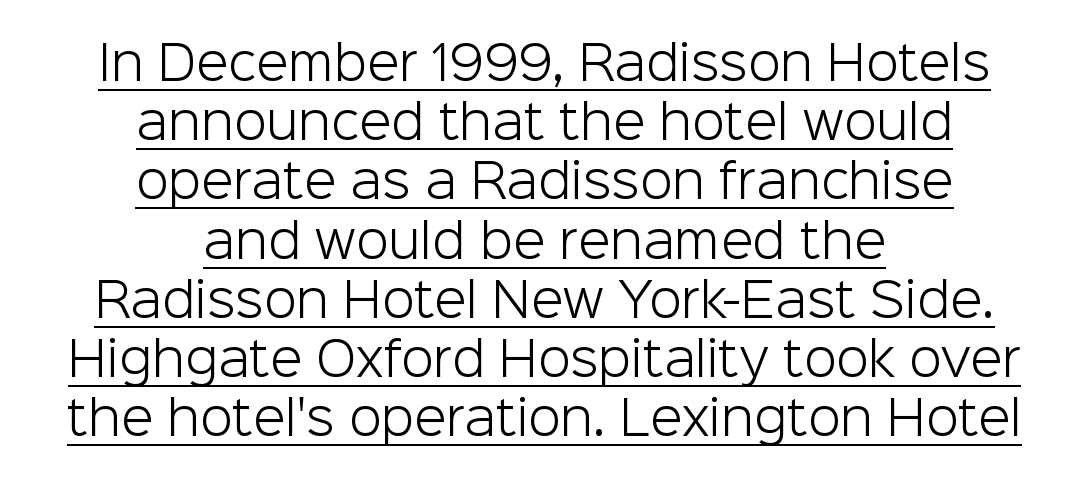
Q: Is the text bold? A: No.
Q: Is the text italic (slanted)? A: No, it is upright.
Q: Is the typeface a serif or a sans-serif typeface? A: Sans-serif.
Q: Is the text underlined? A: Yes.
Q: How is the paragraph aligned? A: Centered.
Q: Is the spacing between letters normal or unusually wide? A: Normal.
Q: Is the spacing between lines tight, normal or loose? A: Normal.
Q: Width (condensed, normal, or wide)? A: Normal.
Q: Stroke contrast? A: Low.
Q: x-height? A: Medium.
Q: Monospaced? A: No.
